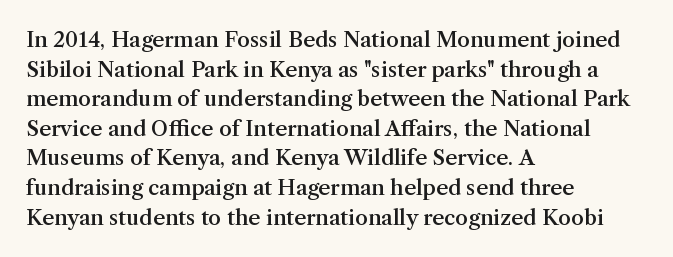
Q: Is the text bold? A: Semi-bold.
Q: Is the text italic (slanted)? A: No, it is upright.
Q: Is the text underlined? A: No.
Q: How is the paragraph aligned? A: Left-aligned.
Q: Is the spacing between letters normal or unusually wide? A: Normal.
Q: Is the spacing between lines tight, normal or loose? A: Normal.
